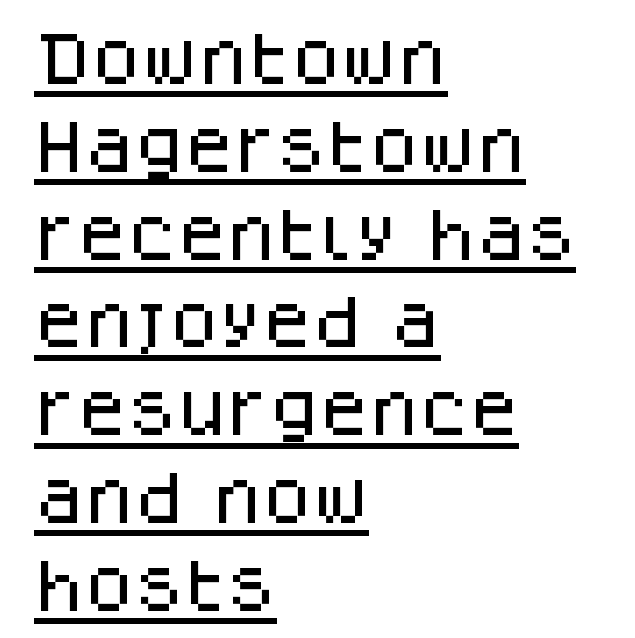
Q: Is the text italic (slanted)? A: No, it is upright.
Q: Is the typeface a serif or a sans-serif typeface? A: Sans-serif.
Q: Is the text underlined? A: Yes.
Q: How is the paragraph aligned? A: Left-aligned.
Q: Is the spacing between letters normal or unusually wide? A: Normal.
Q: Is the spacing between lines tight, normal or loose? A: Normal.
Q: Width (condensed, normal, or wide)? A: Normal.
Q: Stroke contrast? A: Low.
Q: x-height? A: Large.
Q: Monospaced? A: No.
